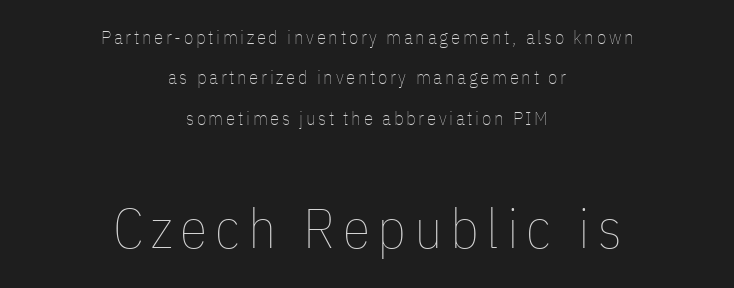
The image shows 56 px thin, condensed type, upright; set centered, loose line spacing (2.12x), not underlined; the second (bottom) block is 2.95x larger; low stroke contrast and a medium x-height.
